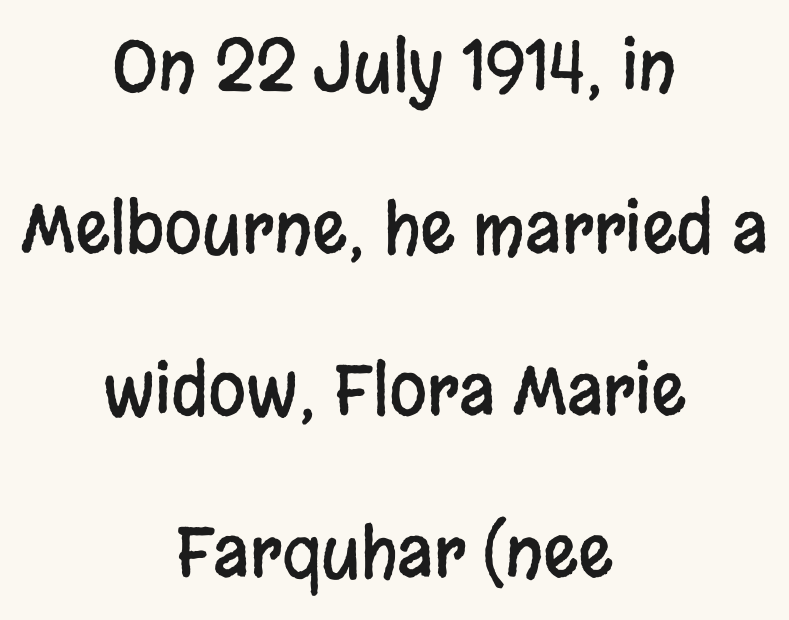
The image shows 69 px condensed sans-serif type, upright; set centered, loose line spacing (2.35x), normal letter spacing, not underlined; low stroke contrast and a large x-height.
